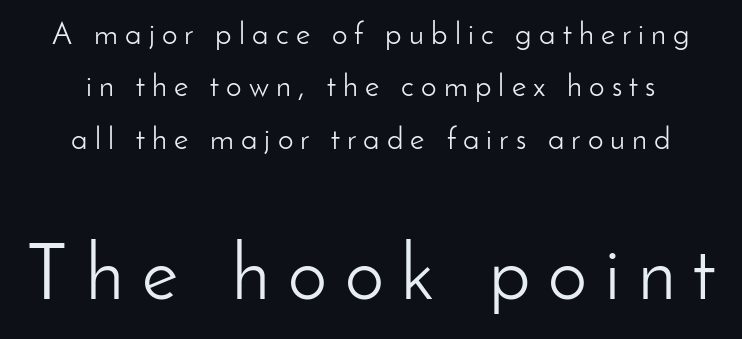
The image shows 78 px light sans-serif type, upright; set normal line spacing (1.69x), unusually wide letter spacing (+0.23 em), not underlined; the second (bottom) block is 2.52x larger; low stroke contrast and a small x-height.
